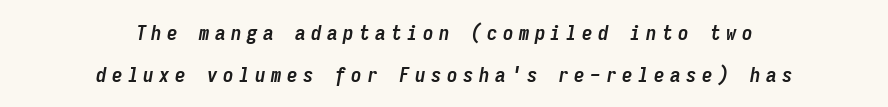
The image shows 21 px bold type, italic (leaning right); set centered, loose line spacing (1.99x), unusually wide letter spacing (+0.26 em), not underlined.
